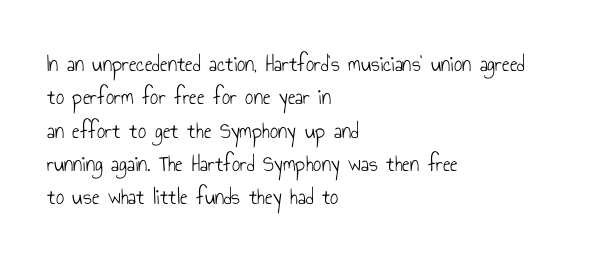
The image shows 23 px text type, upright; set left-aligned, normal line spacing (1.45x), normal letter spacing, not underlined.
